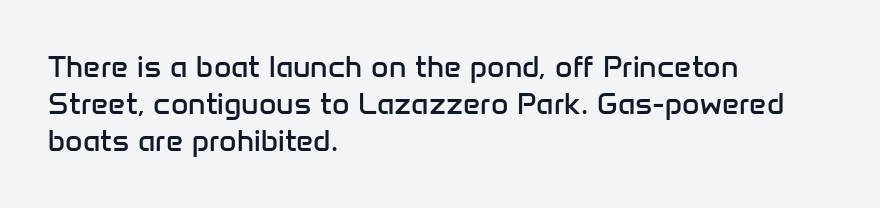
Q: Is the text bold? A: No.
Q: Is the text italic (slanted)? A: No, it is upright.
Q: Is the typeface a serif or a sans-serif typeface? A: Sans-serif.
Q: Is the text underlined? A: No.
Q: How is the paragraph aligned? A: Left-aligned.
Q: Is the spacing between letters normal or unusually wide? A: Normal.
Q: Width (condensed, normal, or wide)? A: Normal.
Q: Stroke contrast? A: Low.
Q: x-height? A: Medium.
Q: Monospaced? A: No.
